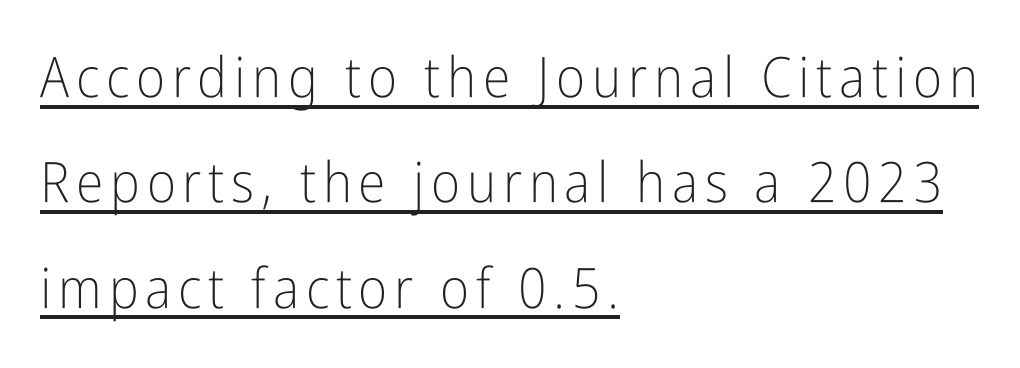
{"serif": "no", "italic": "no", "bold": "no", "weight": "light", "width": "condensed", "stroke_contrast": "low", "x_height": "medium", "monospaced": "no", "underline": "yes", "align": "left", "line_spacing_ratio": 1.88, "glyph_px": 56}
